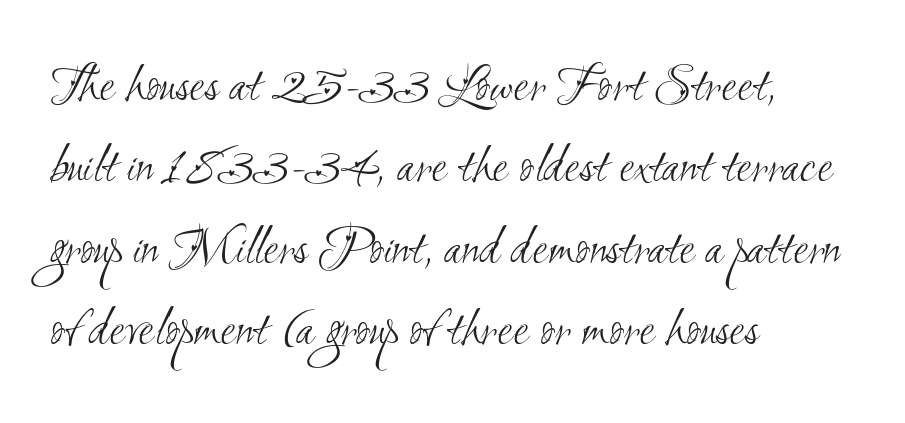
The image shows 55 px light, condensed sans-serif type; set left-aligned, normal line spacing (1.48x), normal letter spacing, not underlined; medium stroke contrast and a small x-height.
